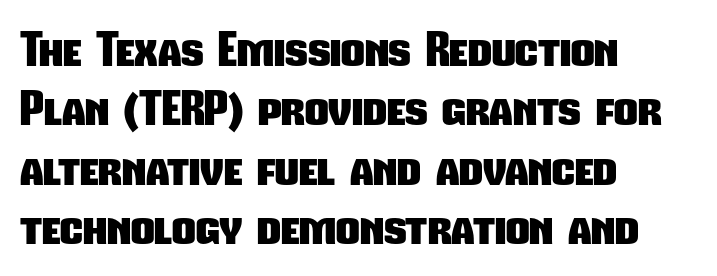
{"serif": "no", "bold": "yes", "weight": "heavy", "width": "condensed", "stroke_contrast": "low", "x_height": "medium", "monospaced": "no", "underline": "no", "align": "left", "line_spacing": "normal", "line_spacing_ratio": 1.29, "letter_spacing": "normal", "letter_spacing_em": 0.0, "glyph_px": 46}
